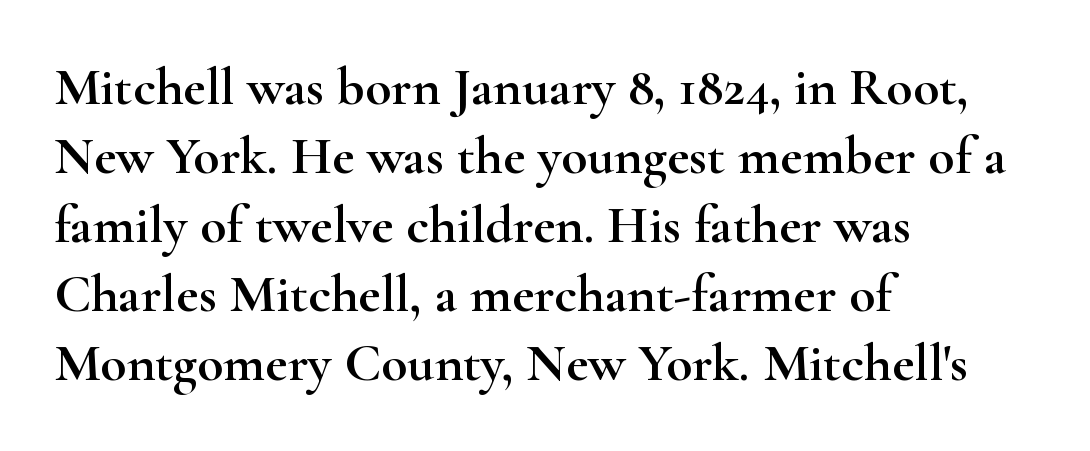
{"serif": "yes", "italic": "no", "width": "wide", "stroke_contrast": "high", "x_height": "small", "monospaced": "no", "underline": "no", "align": "left", "line_spacing": "normal", "line_spacing_ratio": 1.28, "letter_spacing": "normal", "letter_spacing_em": 0.0, "glyph_px": 54}
